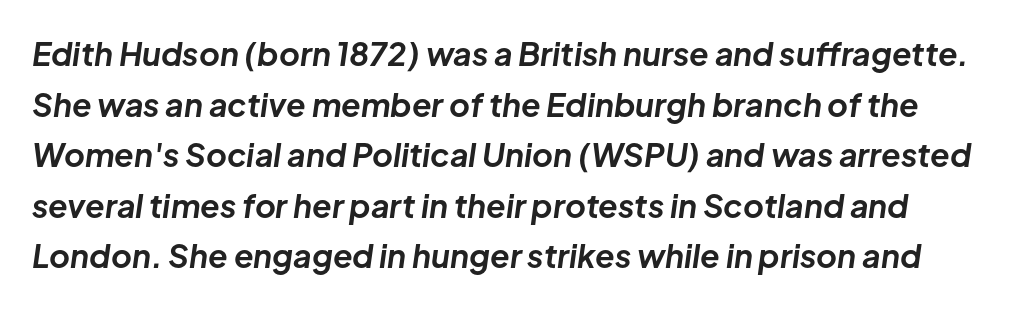
Q: Is the text bold? A: Yes.
Q: Is the text italic (slanted)? A: Yes, it leans right by about 8 degrees.
Q: Is the text underlined? A: No.
Q: Is the spacing between letters normal or unusually wide? A: Normal.
Q: Is the spacing between lines tight, normal or loose? A: Normal.
Q: Width (condensed, normal, or wide)? A: Normal.
Q: Stroke contrast? A: Low.
Q: x-height? A: Medium.
Q: Monospaced? A: No.
